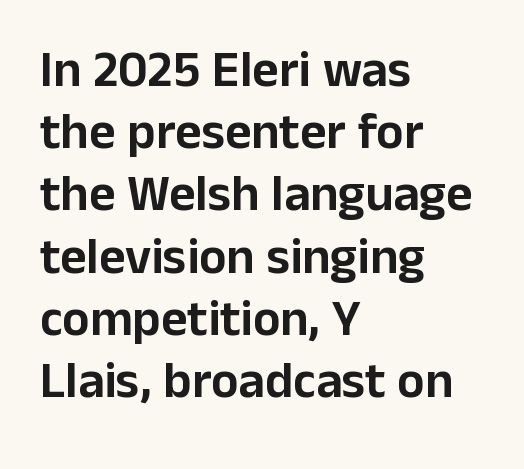
Q: Is the text italic (slanted)? A: No, it is upright.
Q: Is the typeface a serif or a sans-serif typeface? A: Sans-serif.
Q: Is the text underlined? A: No.
Q: How is the paragraph aligned? A: Left-aligned.
Q: Is the spacing between letters normal or unusually wide? A: Normal.
Q: Width (condensed, normal, or wide)? A: Normal.
Q: Stroke contrast? A: Low.
Q: x-height? A: Medium.
Q: Monospaced? A: No.
